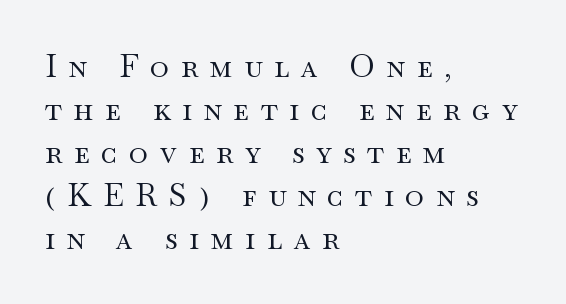
The image shows 32 px regular-weight, wide serif type, upright; set left-aligned, normal line spacing (1.34x), unusually wide letter spacing (+0.37 em), not underlined; medium stroke contrast and a small x-height.
